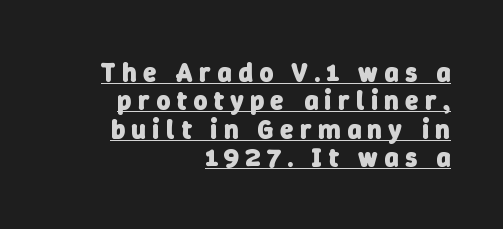
The image shows 27 px bold type; set right-aligned, tight line spacing (1.05x), unusually wide letter spacing (+0.24 em), underlined.
